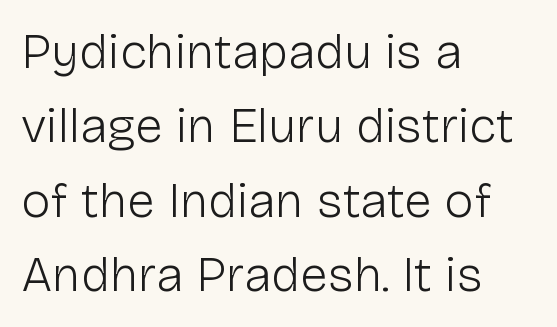
Vertical spacing — default. Quick note: underline off. Italic: no, the glyphs are upright roman. A light-to-regular cut is what we see here.
